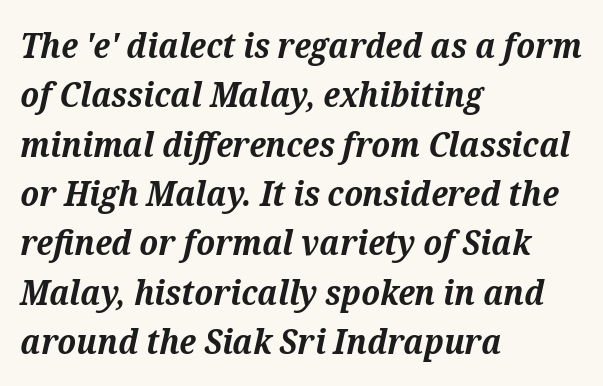
Q: Is the text bold? A: Yes.
Q: Is the text italic (slanted)? A: Yes, it leans right by about 12 degrees.
Q: Is the typeface a serif or a sans-serif typeface? A: Serif.
Q: Is the text underlined? A: No.
Q: How is the paragraph aligned? A: Left-aligned.
Q: Is the spacing between letters normal or unusually wide? A: Normal.
Q: Is the spacing between lines tight, normal or loose? A: Normal.
Q: Width (condensed, normal, or wide)? A: Normal.
Q: Stroke contrast? A: Medium.
Q: x-height? A: Medium.
Q: Monospaced? A: No.
